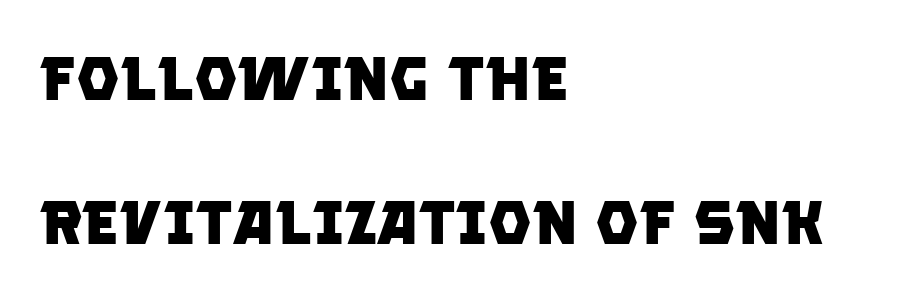
Check under the words: just untouched page. The passage shown is typeset with a sans-serif family. Tracking value appears to be zero — textbook default spacing. The letters are bold, with thick, heavy strokes.
